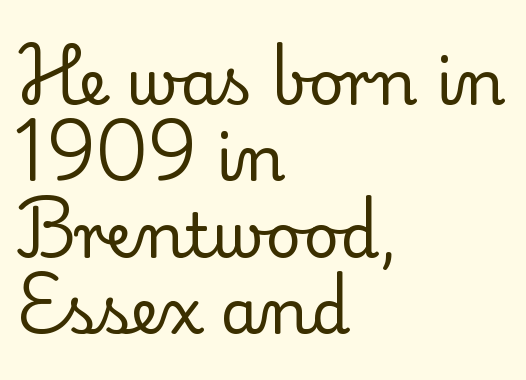
The image shows 62 px regular-weight serif type, upright; set left-aligned, line spacing 1.23x, normal letter spacing, not underlined; low stroke contrast and a small x-height.
